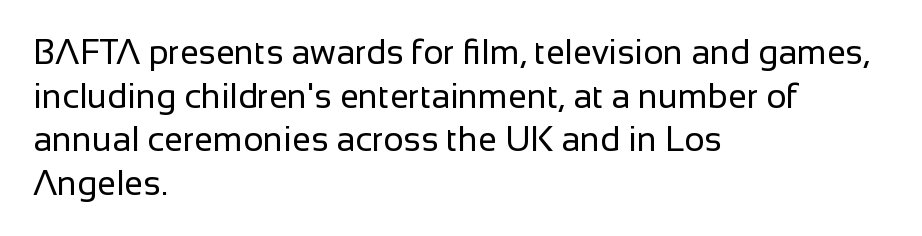
{"serif": "no", "italic": "no", "bold": "no", "weight": "regular", "width": "normal", "stroke_contrast": "low", "x_height": "medium", "monospaced": "no", "underline": "no", "align": "left", "line_spacing": "normal", "line_spacing_ratio": 1.28, "letter_spacing": "normal", "letter_spacing_em": 0.0, "glyph_px": 34}
